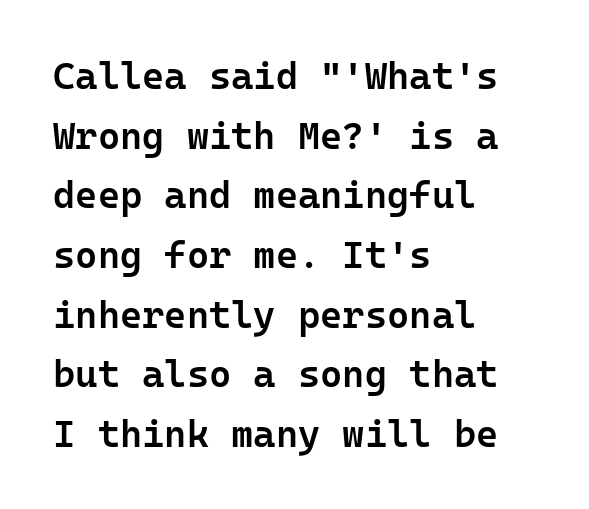
The characters display no serif detailing; their extremities are plain. How would I describe the line gaps? Plain and ordinary. The paragraph shown leans on its left margin. Words float on clear page, feet unadorned. Fixed-width glyphs throughout — classic coding-font behaviour.
